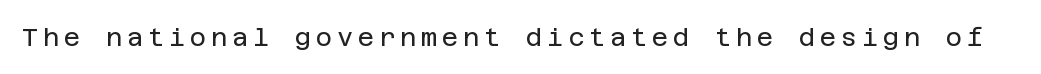
Q: Is the text bold? A: No.
Q: Is the text italic (slanted)? A: No, it is upright.
Q: Is the text underlined? A: No.
